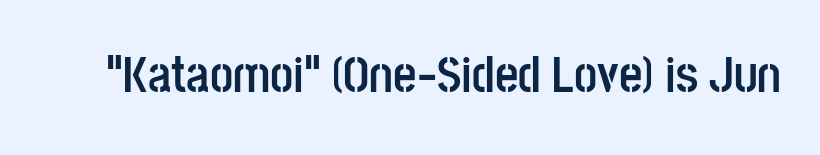
Q: Is the text bold? A: Yes.
Q: Is the text italic (slanted)? A: No, it is upright.
Q: Is the typeface a serif or a sans-serif typeface? A: Sans-serif.
Q: Is the text underlined? A: No.
Q: Is the spacing between letters normal or unusually wide? A: Normal.
Q: Width (condensed, normal, or wide)? A: Condensed.
Q: Stroke contrast? A: Low.
Q: x-height? A: Large.
Q: Monospaced? A: No.
